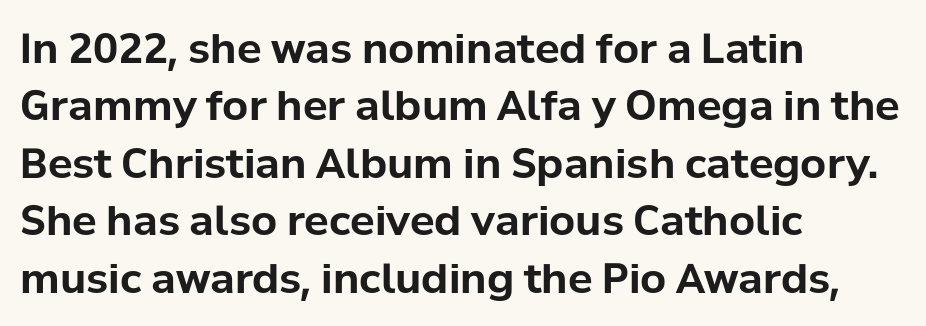
The image shows 41 px bold sans-serif type, upright; set left-aligned, normal line spacing (1.4x), normal letter spacing, not underlined; low stroke contrast and a medium x-height.
